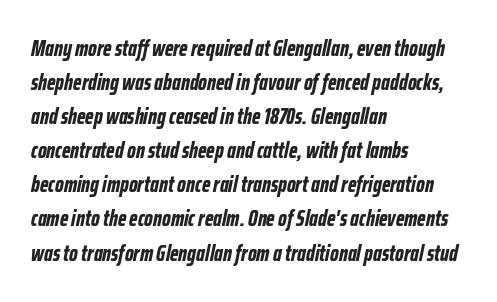
{"italic": "yes", "lean": "right", "slant_degrees": 12, "bold": "yes", "underline": "no", "align": "left", "line_spacing": "normal", "line_spacing_ratio": 1.55, "letter_spacing": "normal", "letter_spacing_em": 0.0, "glyph_px": 22}
